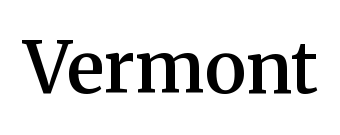
Proportional: the letters do not fall into vertical columns. Weight: semibold (demi). This sample uses an upright cut, with every glyph sitting square on the baseline. Observe the ordinary spacing: letters are neighbours, not strangers. Is this a sans? No — the strokes have serifs.
